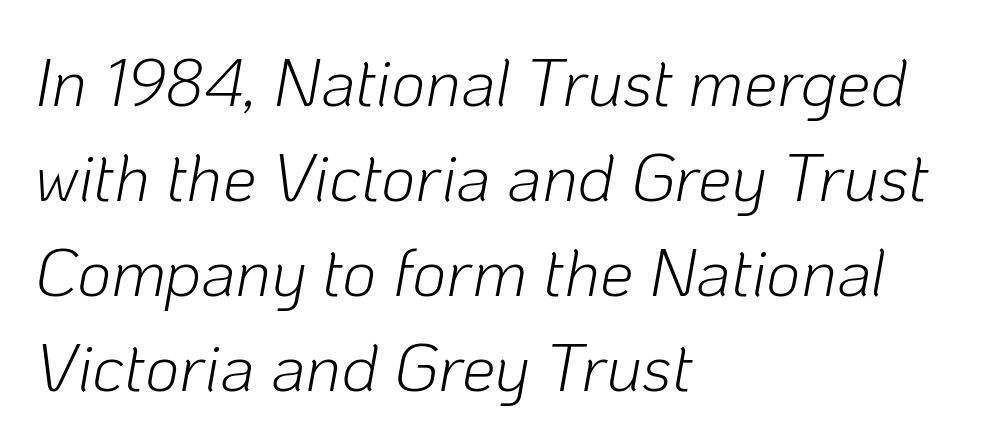
{"italic": "yes", "lean": "right", "slant_degrees": 10, "bold": "no", "weight": "light", "width": "normal", "stroke_contrast": "low", "x_height": "medium", "monospaced": "no", "underline": "no", "align": "left", "line_spacing": "normal", "line_spacing_ratio": 1.42, "letter_spacing": "normal", "letter_spacing_em": 0.0, "glyph_px": 67}
